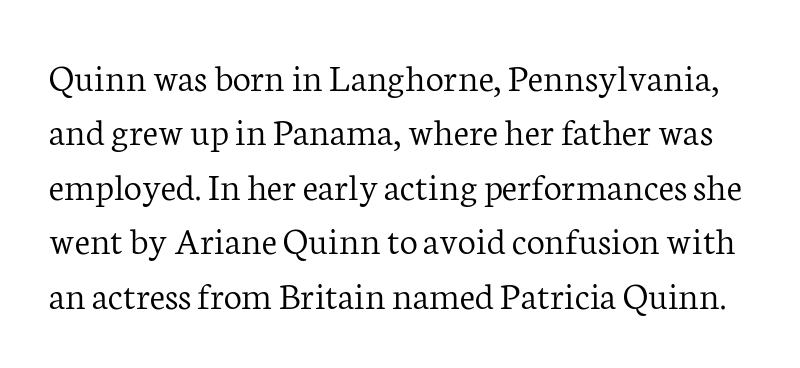
Q: Is the text bold? A: No.
Q: Is the text italic (slanted)? A: No, it is upright.
Q: Is the typeface a serif or a sans-serif typeface? A: Serif.
Q: Is the text underlined? A: No.
Q: Is the spacing between letters normal or unusually wide? A: Normal.
Q: Is the spacing between lines tight, normal or loose? A: Normal.
Q: Width (condensed, normal, or wide)? A: Normal.
Q: Stroke contrast? A: Low.
Q: x-height? A: Medium.
Q: Monospaced? A: No.
